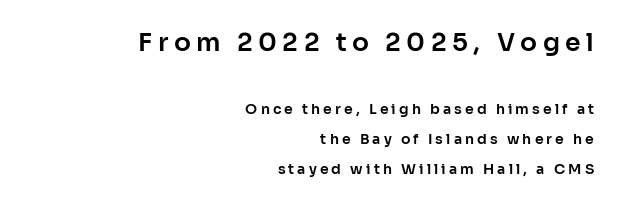
Q: Is the text italic (slanted)? A: No, it is upright.
Q: Is the text underlined? A: No.
Q: How is the paragraph aligned? A: Right-aligned.
Q: Is the spacing between letters normal or unusually wide? A: Unusually wide.
Q: Is the spacing between lines tight, normal or loose? A: Loose.
Q: Which block of text is set in a larger size, the first (top) or the second (bottom)? A: The first (top) one.
